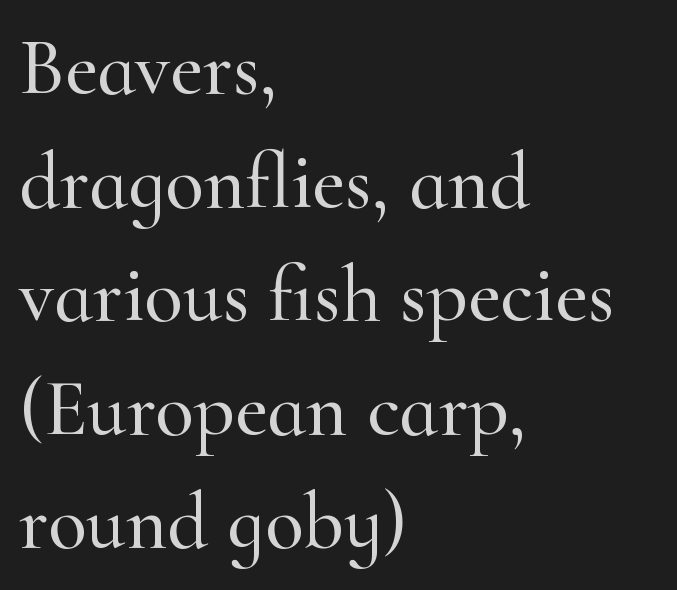
{"serif": "yes", "italic": "no", "width": "normal", "stroke_contrast": "high", "x_height": "small", "monospaced": "no", "underline": "no", "align": "left", "line_spacing": "normal", "line_spacing_ratio": 1.42, "letter_spacing": "normal", "letter_spacing_em": 0.0, "glyph_px": 80}
